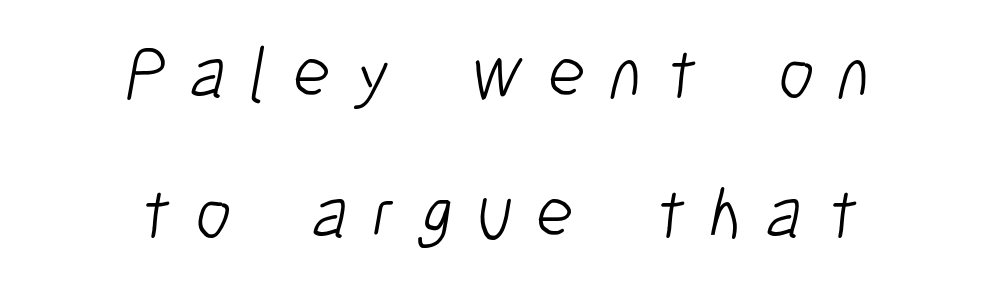
The face looks like a standard text weight, possibly lighter. The rendering positions every line midway between the sides. The passage shown is typed in a proportional face where columns would drift. Is there much room between lines? Yes — plenty of vertical air separates them. The area under the type is left untouched. You could only call the tracking loose — the letters float apart.
